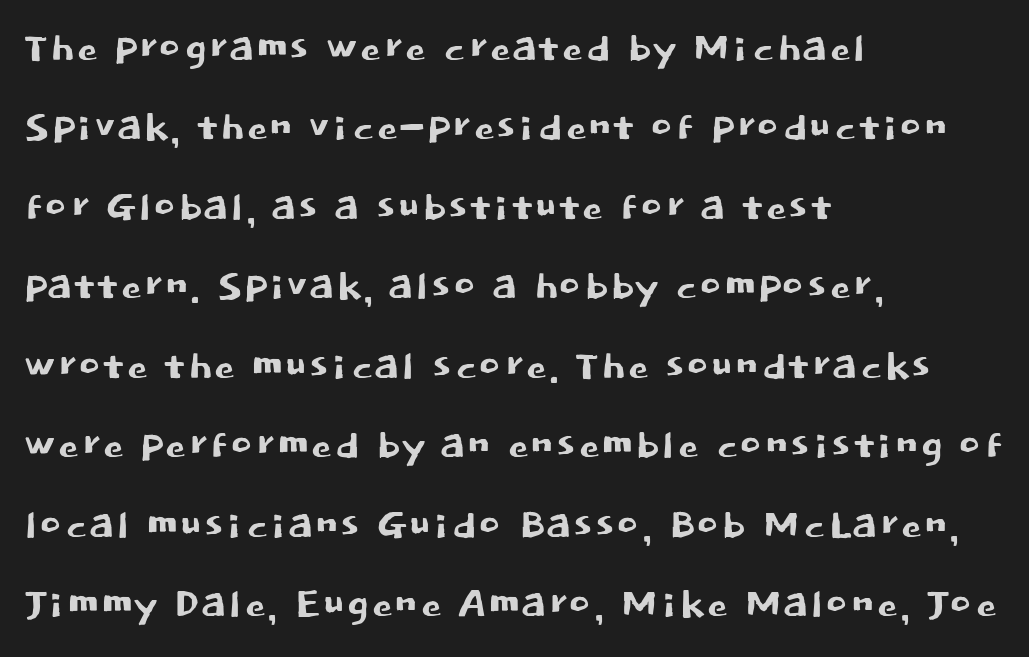
The image shows 53 px sans-serif type, upright; set left-aligned, normal line spacing (1.5x), normal letter spacing, not underlined; low stroke contrast and a large x-height.
